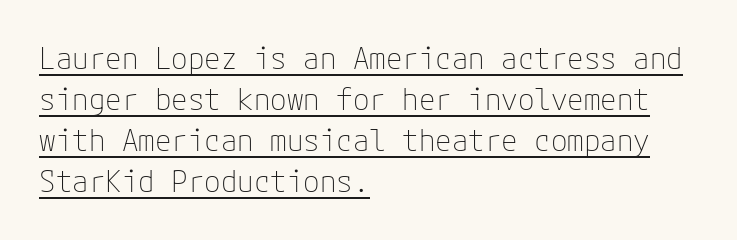
Q: Is the text bold? A: No.
Q: Is the text italic (slanted)? A: No, it is upright.
Q: Is the typeface a serif or a sans-serif typeface? A: Sans-serif.
Q: Is the text underlined? A: Yes.
Q: How is the paragraph aligned? A: Left-aligned.
Q: Is the spacing between letters normal or unusually wide? A: Normal.
Q: Is the spacing between lines tight, normal or loose? A: Normal.
Q: Width (condensed, normal, or wide)? A: Normal.
Q: Stroke contrast? A: Low.
Q: x-height? A: Medium.
